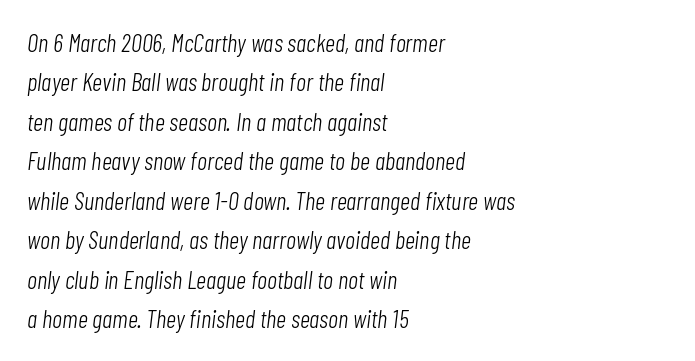
Q: Is the text bold? A: No.
Q: Is the text italic (slanted)? A: Yes, it leans right by about 7 degrees.
Q: Is the text underlined? A: No.
Q: How is the paragraph aligned? A: Left-aligned.
Q: Is the spacing between letters normal or unusually wide? A: Normal.
Q: Is the spacing between lines tight, normal or loose? A: Normal.
